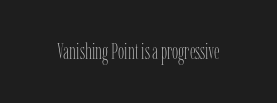
The image shows 22 px text type, upright; set normal letter spacing, not underlined.
